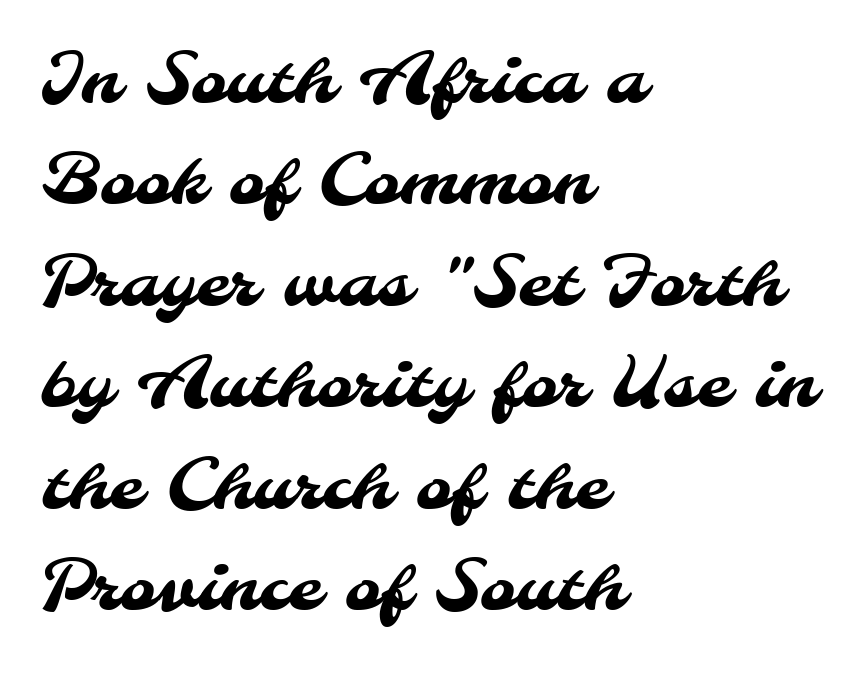
The image shows 69 px sans-serif type; set left-aligned, normal line spacing (1.47x), normal letter spacing, not underlined; medium stroke contrast and a small x-height.
